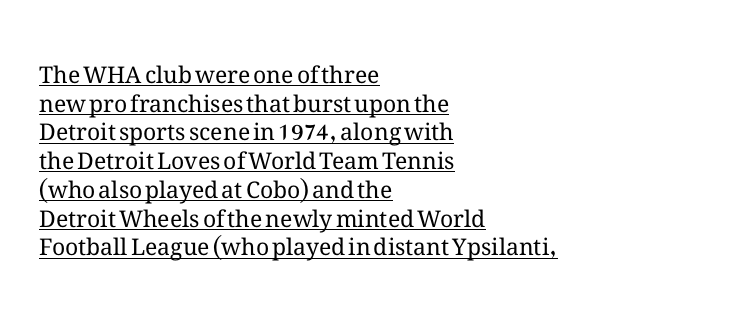
The image shows 23 px text type, upright; set left-aligned, normal line spacing (1.25x), normal letter spacing, underlined.
